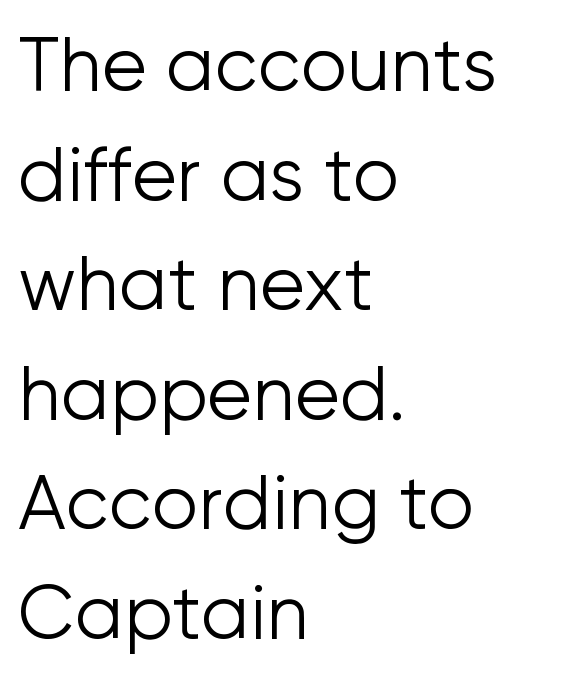
The image shows 74 px light sans-serif type, upright; set left-aligned, normal line spacing (1.48x), normal letter spacing, not underlined; low stroke contrast and a medium x-height.
